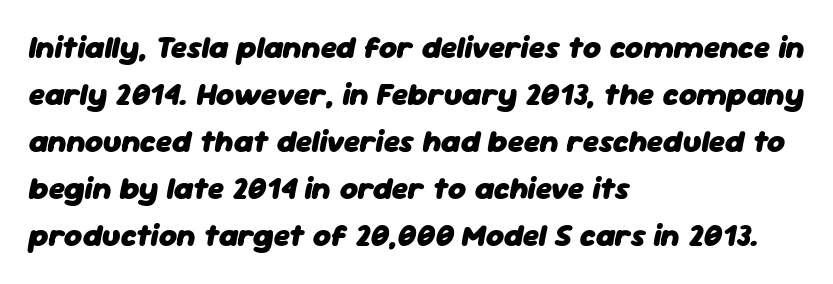
Thick stems and heavy bowls — unmistakably bold. You could not count columns in this text — the font is proportionally spaced. Notice how the passage keeps a crisp vertical edge on the left only. The letterforms sit shoulder to shoulder at normal distance. The glyphs look as if they've been sheared to an angle.
